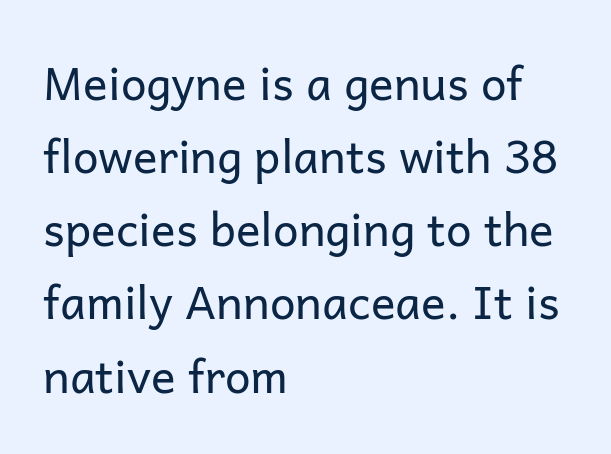
The paragraph has a hard left edge and a soft right edge. Summary of weight: not heavy and not bold. Is this a fixed-width face? No — the glyphs have proportional, varying widths. A roman cut, with each character standing at attention. Regular leading. Honestly, the letter spacing is just normal — you wouldn't notice it.
